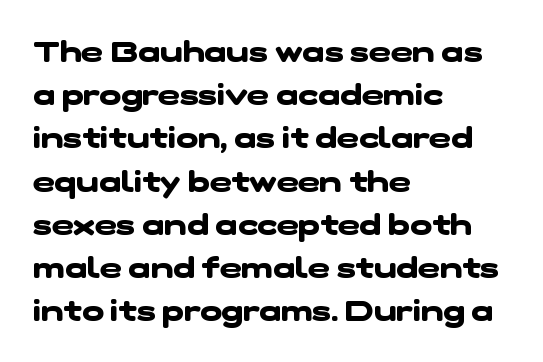
{"serif": "no", "bold": "yes", "weight": "heavy", "width": "wide", "stroke_contrast": "low", "x_height": "medium", "monospaced": "no", "underline": "no", "align": "left", "line_spacing": "normal", "line_spacing_ratio": 1.49, "letter_spacing": "normal", "letter_spacing_em": 0.0, "glyph_px": 29}
